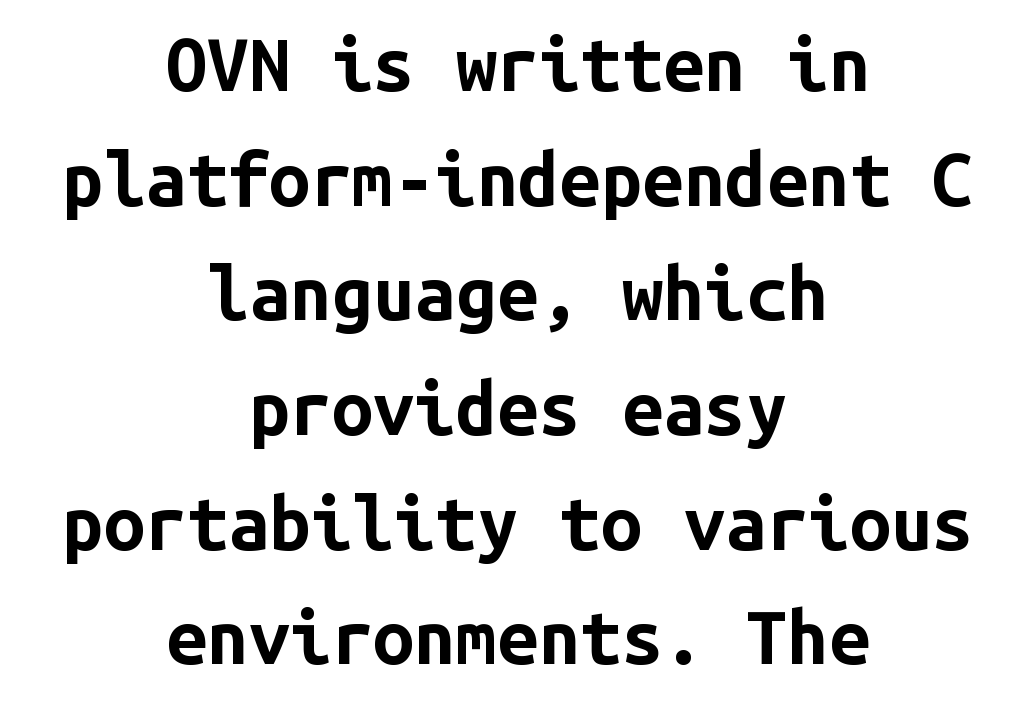
Q: Is the text bold? A: Yes.
Q: Is the text italic (slanted)? A: No, it is upright.
Q: Is the typeface a serif or a sans-serif typeface? A: Sans-serif.
Q: Is the text underlined? A: No.
Q: How is the paragraph aligned? A: Centered.
Q: Is the spacing between letters normal or unusually wide? A: Normal.
Q: Is the spacing between lines tight, normal or loose? A: Normal.
Q: Width (condensed, normal, or wide)? A: Normal.
Q: Stroke contrast? A: Low.
Q: x-height? A: Medium.
Q: Monospaced? A: Yes.
